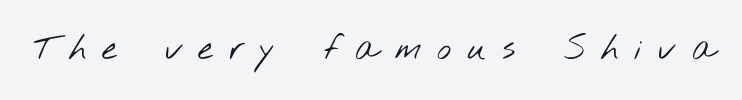
This rendering features lettering with no underline. Here the glyphs are tracked loosely, breaking word shapes into spaced letters. This sample has the flowing, uneven cadence of proportional lettering. On a weight scale, this lands at 450 or below. Look at the bottom of the vertical strokes: they stop flat, with no serifs.
